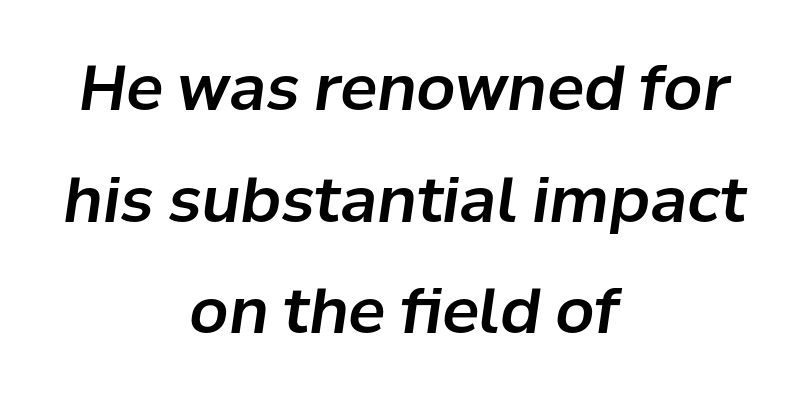
Q: Is the text italic (slanted)? A: Yes, it leans right by about 8 degrees.
Q: Is the text underlined? A: No.
Q: How is the paragraph aligned? A: Centered.
Q: Is the spacing between letters normal or unusually wide? A: Normal.
Q: Width (condensed, normal, or wide)? A: Normal.
Q: Stroke contrast? A: Low.
Q: x-height? A: Medium.
Q: Monospaced? A: No.
